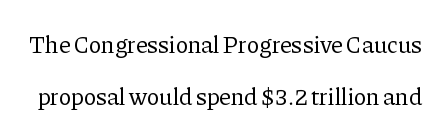
These lines keep a tight, regular rhythm from letter to letter. Vertical strokes here are truly vertical. Check under the words: just untouched page. Quick note: interline space is abundant.
